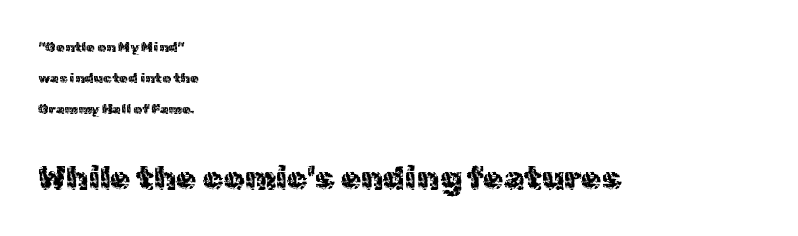
{"serif": "no", "italic": "no", "bold": "no", "weight": "regular", "width": "normal", "x_height": "medium", "monospaced": "no", "underline": "no", "align": "left", "line_spacing": "loose", "line_spacing_ratio": 2.22, "letter_spacing": "normal", "letter_spacing_em": 0.0, "larger_block": "second", "size_ratio": 2.36, "glyph_px": 33}
